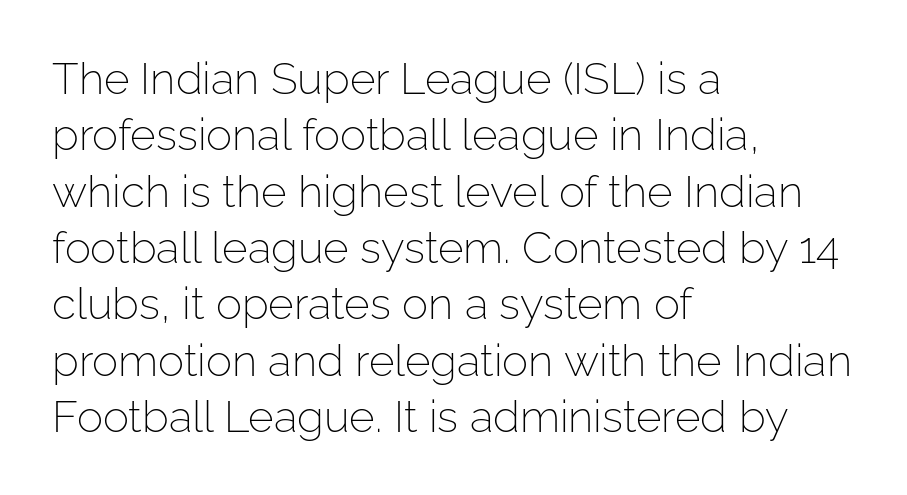
{"serif": "no", "italic": "no", "bold": "no", "weight": "light", "width": "normal", "stroke_contrast": "low", "x_height": "medium", "monospaced": "no", "underline": "no", "align": "left", "line_spacing": "normal", "line_spacing_ratio": 1.28, "letter_spacing": "normal", "letter_spacing_em": 0.0, "glyph_px": 44}
